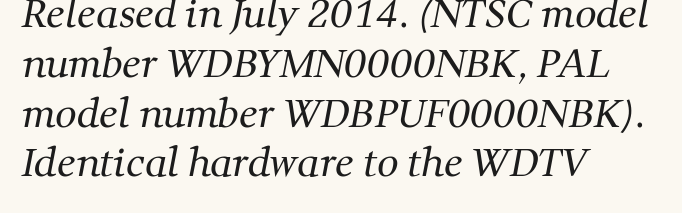
The image shows 38 px regular-weight serif type; set left-aligned, normal line spacing (1.31x), normal letter spacing, not underlined; medium stroke contrast and a medium x-height.
